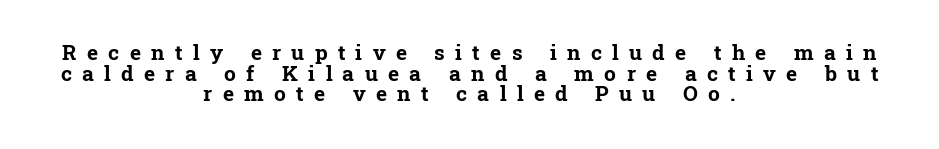
The image shows 21 px bold type, upright; set centered, tight line spacing (0.98x), unusually wide letter spacing (+0.49 em), not underlined.
